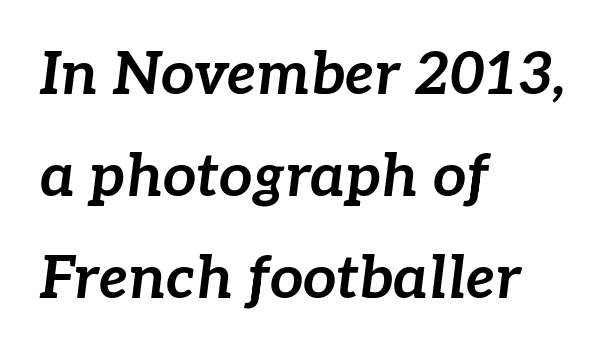
Chunky letters — that's bold for sure. When letters slant like this, we call the style italic. The foot of each line stays bare and open. This sample has the flowing, uneven cadence of proportional lettering. Line starts are locked; line ends wander. Is the letter spacing exaggerated? No — it looks like the ordinary default.
